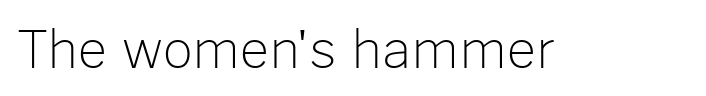
{"serif": "no", "italic": "no", "bold": "no", "weight": "light", "width": "normal", "stroke_contrast": "low", "x_height": "medium", "monospaced": "no", "underline": "no", "letter_spacing": "normal", "letter_spacing_em": 0.0, "glyph_px": 52}
